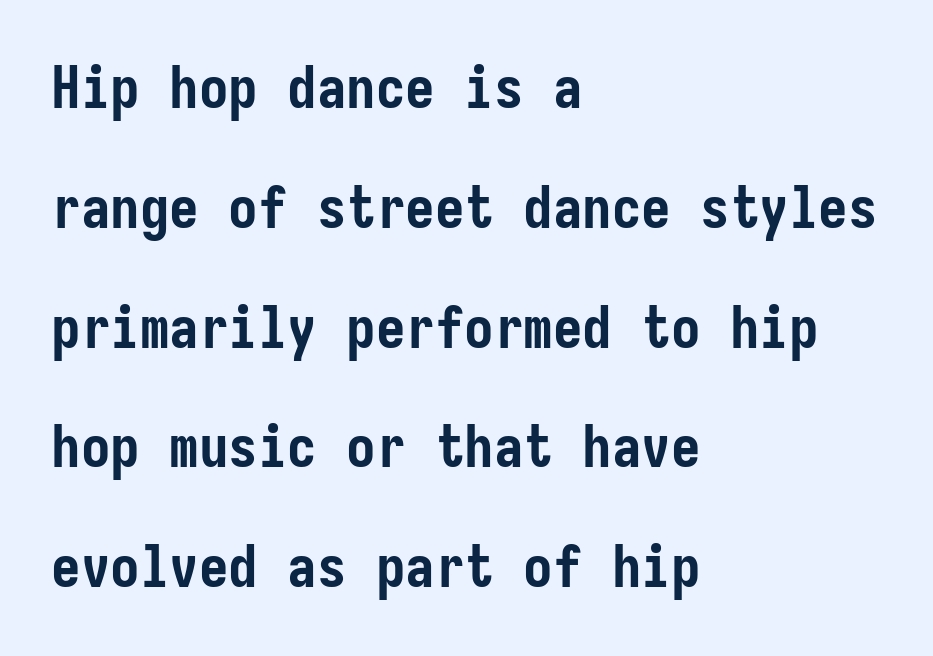
The image shows 59 px semibold, condensed sans-serif type, upright; set left-aligned, loose line spacing (2.03x), normal letter spacing, not underlined; low stroke contrast and a medium x-height.
